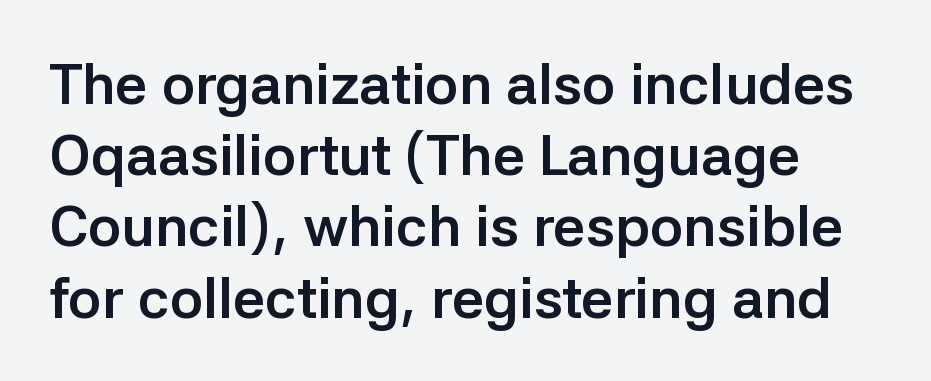
Q: Is the text bold? A: Yes.
Q: Is the text italic (slanted)? A: No, it is upright.
Q: Is the typeface a serif or a sans-serif typeface? A: Sans-serif.
Q: Is the text underlined? A: No.
Q: Is the spacing between letters normal or unusually wide? A: Normal.
Q: Is the spacing between lines tight, normal or loose? A: Normal.
Q: Width (condensed, normal, or wide)? A: Normal.
Q: Stroke contrast? A: Low.
Q: x-height? A: Medium.
Q: Monospaced? A: No.
